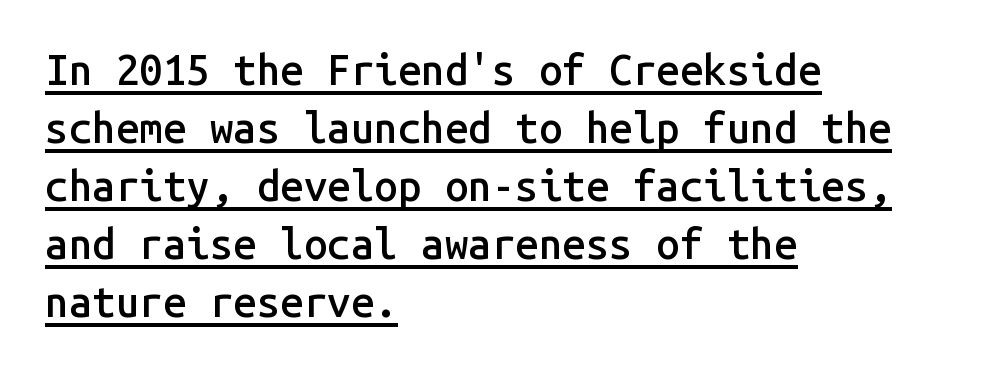
{"serif": "no", "italic": "no", "bold": "semi", "weight": "semibold", "width": "normal", "stroke_contrast": "low", "x_height": "medium", "monospaced": "yes", "underline": "yes", "align": "left", "line_spacing": "normal", "line_spacing_ratio": 1.38, "letter_spacing": "normal", "letter_spacing_em": 0.0, "glyph_px": 42}
